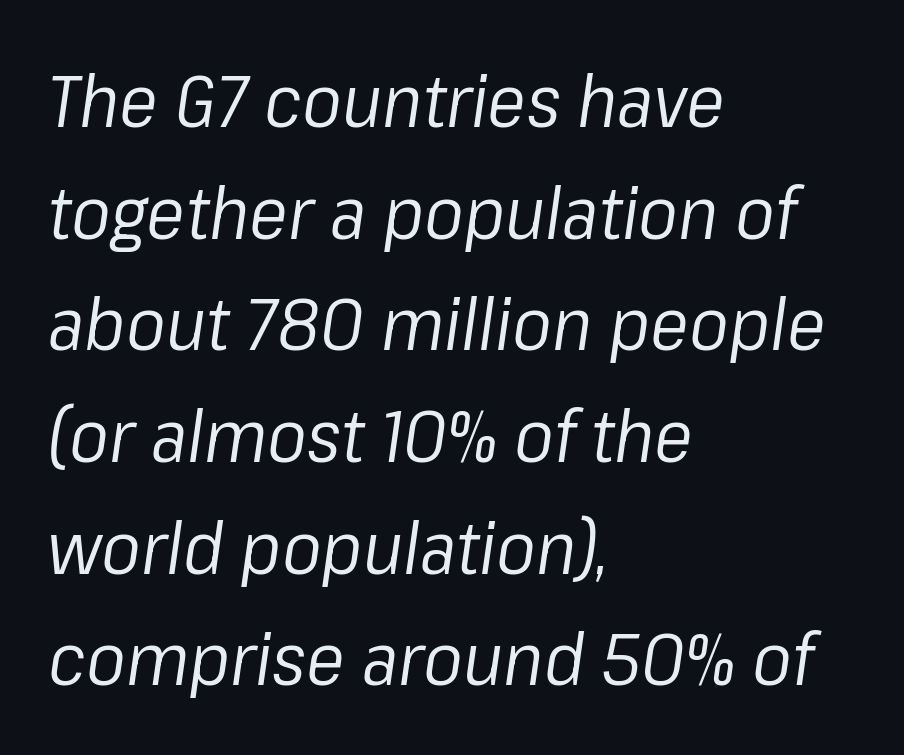
Words float on clear page, feet unadorned. The characters are drawn with everyday or finer stroke widths. The lines in this sample share a left origin and differ only in where they stop. The passage shown is typed in a proportional face where columns would drift. One glance says typical: line gaps are just what's usual. Quick note: italic.
